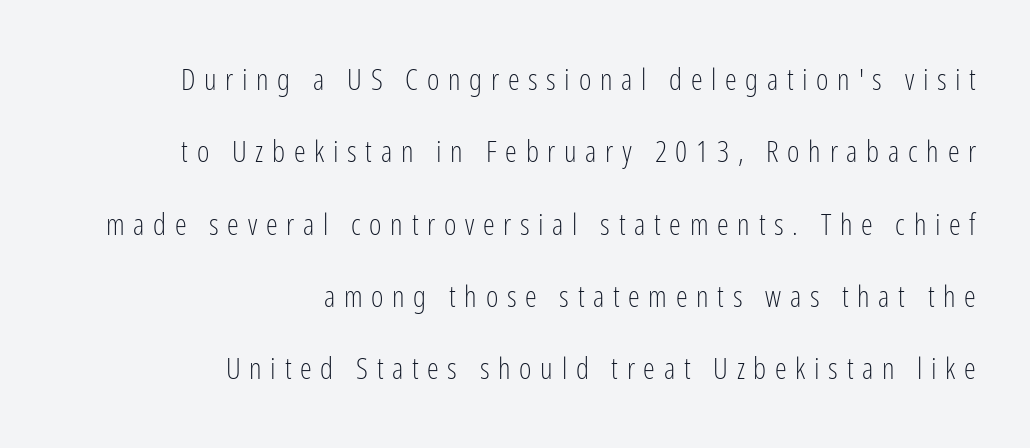
{"serif": "no", "italic": "no", "bold": "no", "weight": "light", "width": "condensed", "stroke_contrast": "low", "x_height": "medium", "monospaced": "no", "underline": "no", "align": "right", "line_spacing": "loose", "line_spacing_ratio": 2.41, "letter_spacing": "wide", "letter_spacing_em": 0.29, "glyph_px": 30}
